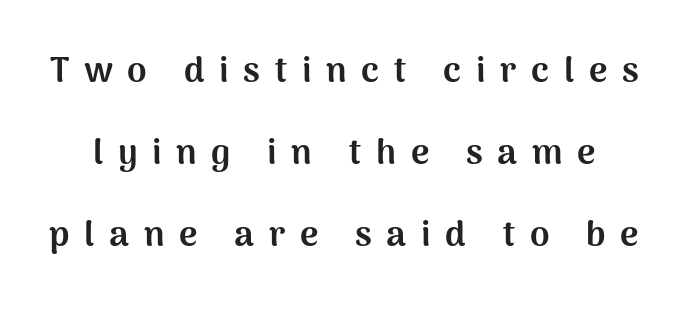
The image shows 35 px bold sans-serif type, upright; set loose line spacing (2.35x), unusually wide letter spacing (+0.42 em), not underlined; medium stroke contrast and a medium x-height.
